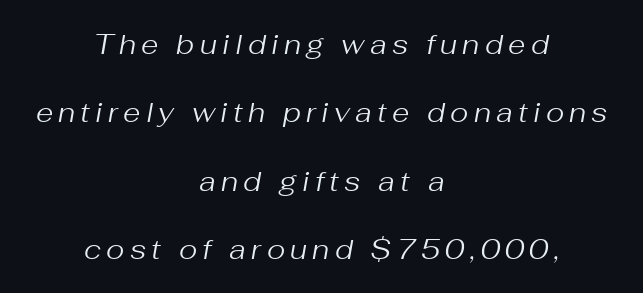
Baseline-to-baseline distance is far greater than the letter height. Both edges are ragged and mirror each other, which tells us the setting is centered. Underlining? Definitely not there. These lines are rendered in a variable-pitch font. The glyphs look as if they've been sheared to an angle.
